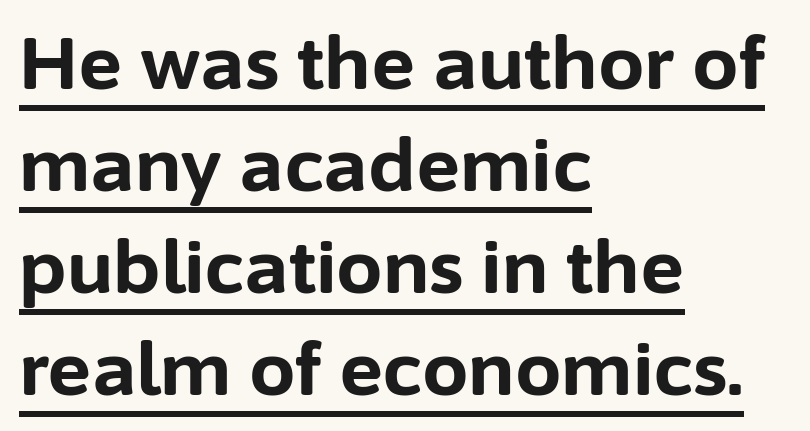
What's the leading like? Ordinary, nothing unusual. The glyphs are accompanied by a horizontal stroke just below them. This sample has the flowing, uneven cadence of proportional lettering. Each letter's strokes conclude bluntly, with no projecting serifs. This is the regular roman posture of the typeface.
